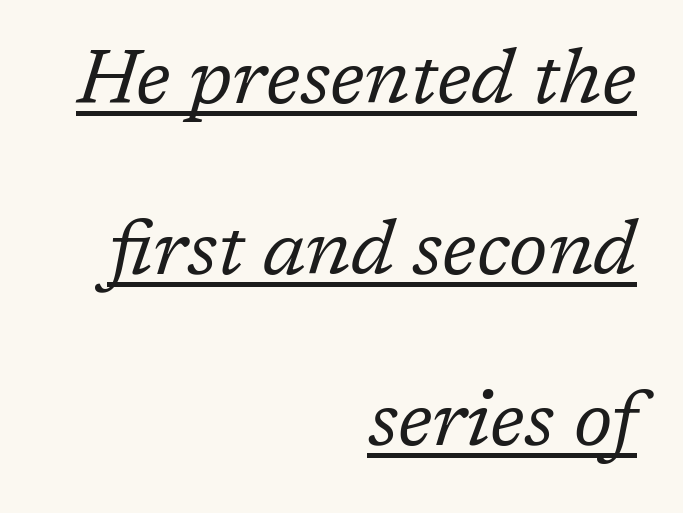
The image shows 76 px regular-weight serif type, italic (leaning right); set right-aligned, loose line spacing (2.25x), normal letter spacing, underlined; low stroke contrast and a medium x-height.
